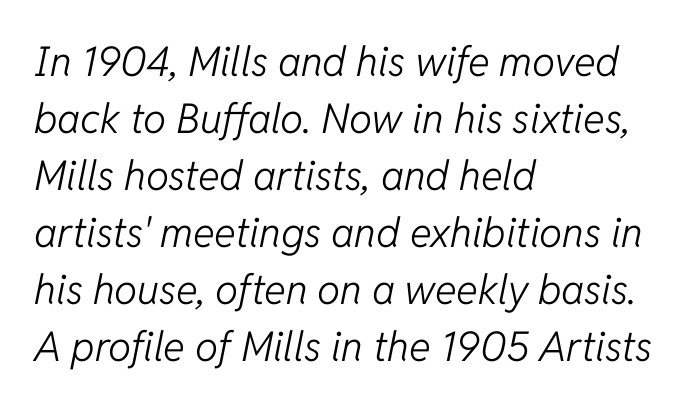
The image shows 41 px light type, italic (leaning right); set left-aligned, normal line spacing (1.39x), normal letter spacing, not underlined; low stroke contrast and a medium x-height.
